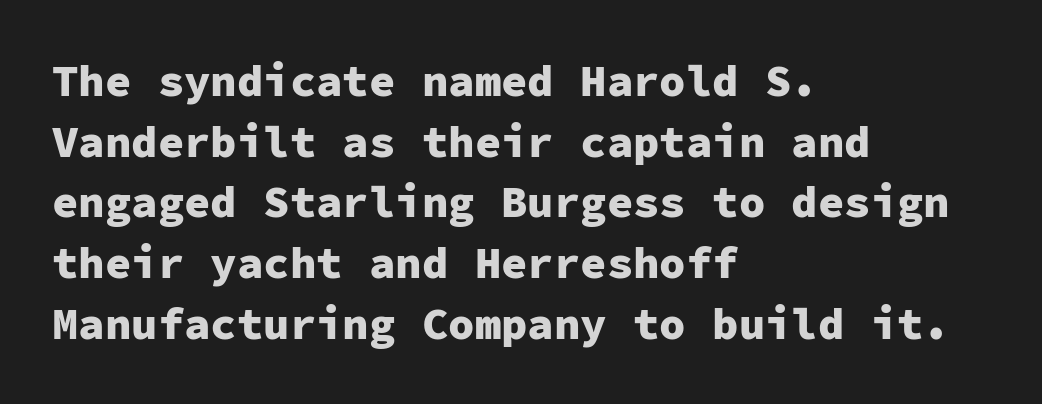
Q: Is the text bold? A: Yes.
Q: Is the text italic (slanted)? A: No, it is upright.
Q: Is the typeface a serif or a sans-serif typeface? A: Sans-serif.
Q: Is the text underlined? A: No.
Q: How is the paragraph aligned? A: Left-aligned.
Q: Is the spacing between letters normal or unusually wide? A: Normal.
Q: Is the spacing between lines tight, normal or loose? A: Normal.
Q: Width (condensed, normal, or wide)? A: Normal.
Q: Stroke contrast? A: Low.
Q: x-height? A: Medium.
Q: Monospaced? A: Yes.
